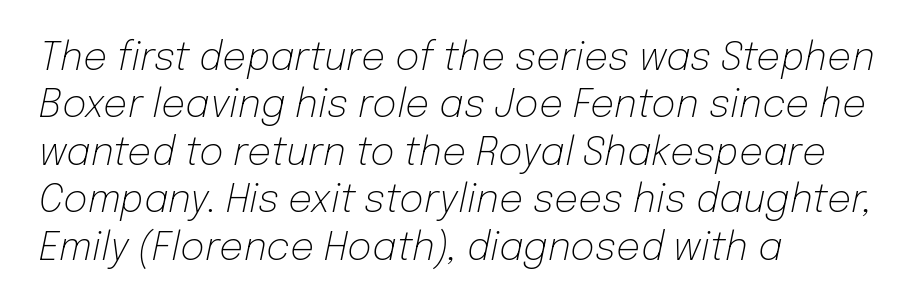
Q: Is the text bold? A: No.
Q: Is the text italic (slanted)? A: Yes, it leans right by about 12 degrees.
Q: Is the text underlined? A: No.
Q: How is the paragraph aligned? A: Left-aligned.
Q: Is the spacing between letters normal or unusually wide? A: Normal.
Q: Is the spacing between lines tight, normal or loose? A: Normal.
Q: Width (condensed, normal, or wide)? A: Normal.
Q: Stroke contrast? A: Low.
Q: x-height? A: Medium.
Q: Monospaced? A: No.
